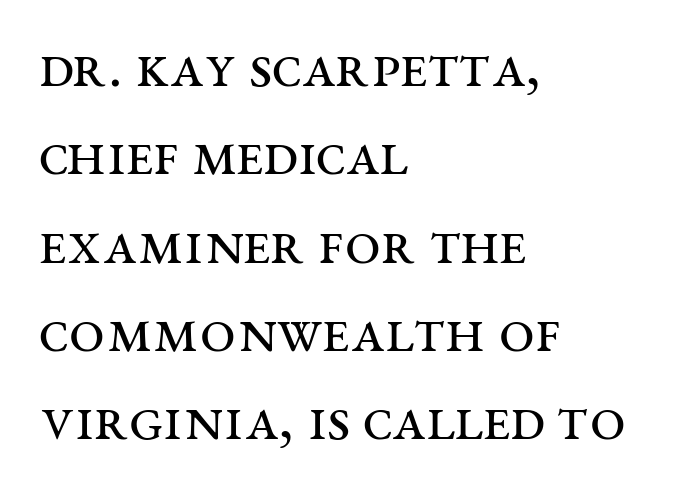
The image shows 64 px regular-weight, wide serif type, upright; set left-aligned, normal line spacing (1.38x), normal letter spacing, not underlined; medium stroke contrast and a large x-height.
